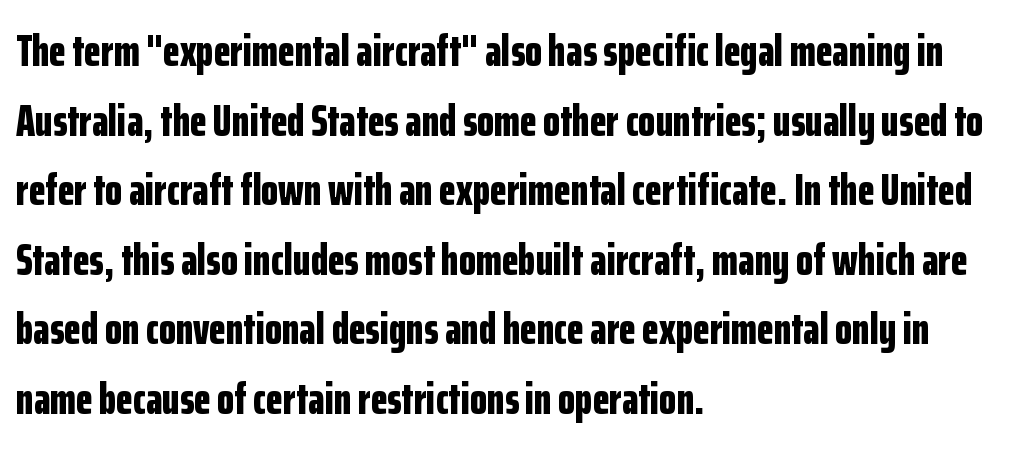
Upright lettering throughout. The rag falls on the right side of this text block. The type is set solid horizontally, with unmodified tracking. Successive baselines arrive at the customary interval.
